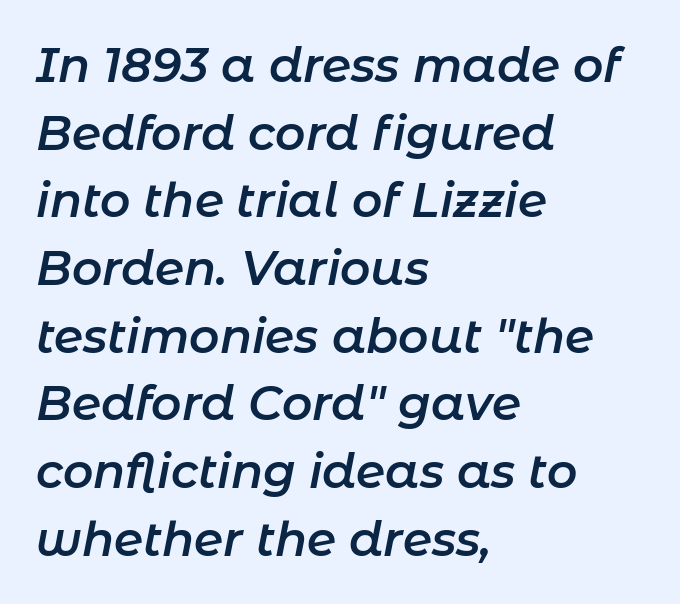
Looks like regular typesetting: each glyph gets only the width it needs. What weight is shown? A semibold, between regular and bold. Each row of text sits above clean, open space. This is oblique type, the kind used for emphasis or titles.
